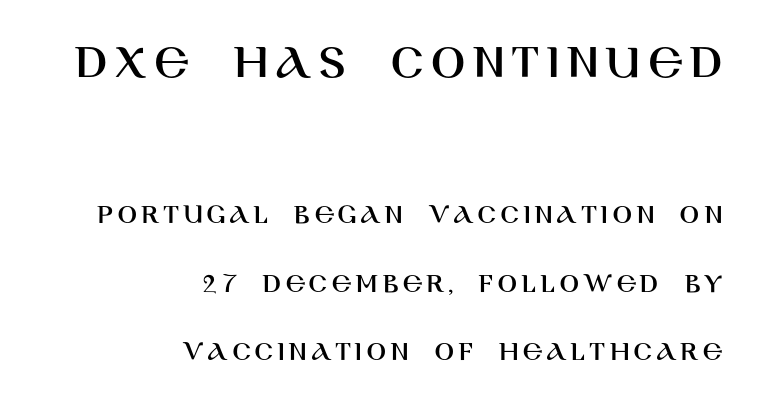
Q: Is the text italic (slanted)? A: No, it is upright.
Q: Is the typeface a serif or a sans-serif typeface? A: Sans-serif.
Q: Is the text underlined? A: No.
Q: How is the paragraph aligned? A: Right-aligned.
Q: Is the spacing between lines tight, normal or loose? A: Loose.
Q: Which block of text is set in a larger size, the first (top) or the second (bottom)? A: The first (top) one.
Q: Width (condensed, normal, or wide)? A: Normal.
Q: Stroke contrast? A: High.
Q: x-height? A: Large.
Q: Monospaced? A: No.
